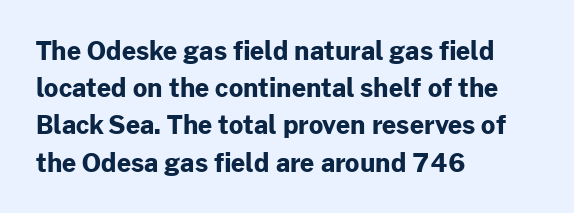
Italic: no, the glyphs are upright roman. Weight: bold. A typesetter would call this zero additional tracking. Does the copy run flush right? No — it runs flush left. In terms of leading, this rendering sits right in the middle. Quick note: underline off.
